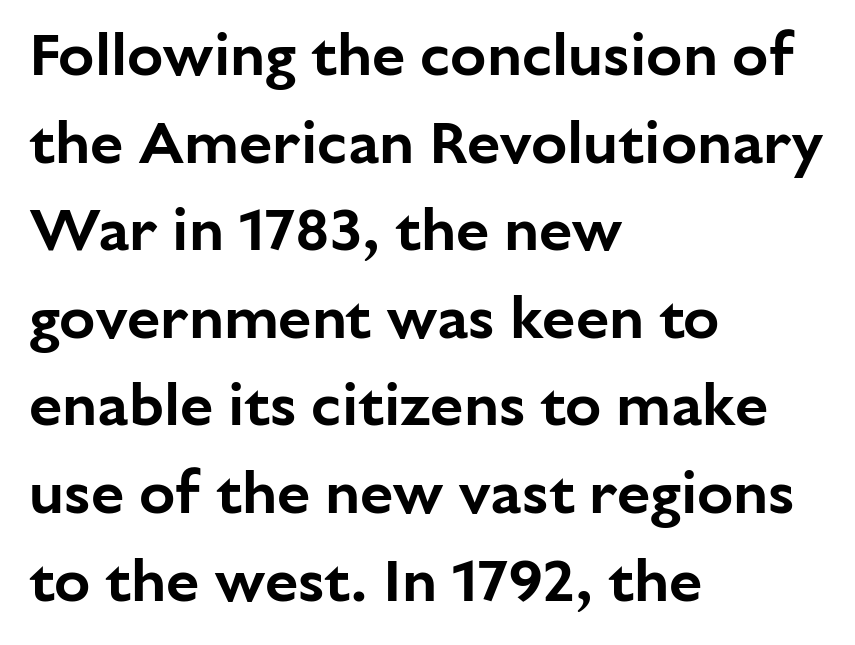
These lines were composed using upright roman letters. This sample has the flowing, uneven cadence of proportional lettering. The space between consecutive lines is moderate. How are the letters spaced? Ordinarily, with no added tracking. I'd call this a sans setting — the letters go barefoot. Letters rest on an invisible, unmarked baseline.
